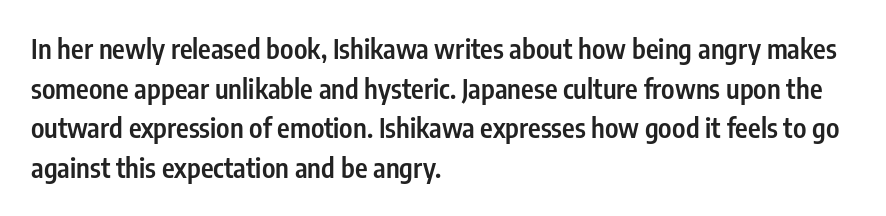
{"italic": "no", "bold": "semi", "underline": "no", "align": "left", "line_spacing": "normal", "line_spacing_ratio": 1.47, "letter_spacing": "normal", "letter_spacing_em": 0.0, "glyph_px": 27}
